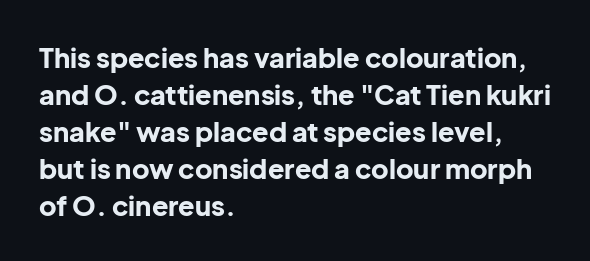
Q: Is the text bold? A: Yes.
Q: Is the text italic (slanted)? A: No, it is upright.
Q: Is the text underlined? A: No.
Q: How is the paragraph aligned? A: Left-aligned.
Q: Is the spacing between letters normal or unusually wide? A: Normal.
Q: Is the spacing between lines tight, normal or loose? A: Normal.
